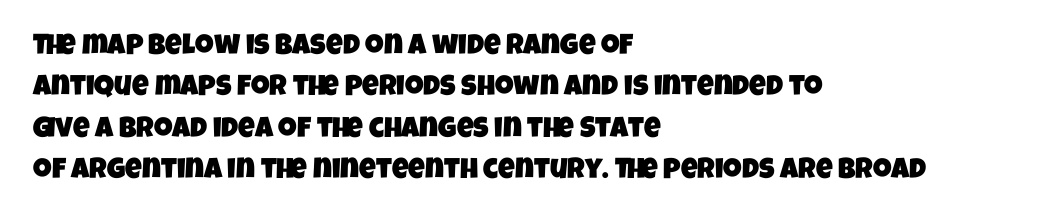
{"serif": "no", "width": "condensed", "stroke_contrast": "low", "x_height": "large", "monospaced": "no", "underline": "no", "align": "left", "line_spacing": "normal", "line_spacing_ratio": 1.43, "letter_spacing": "normal", "letter_spacing_em": 0.0, "glyph_px": 29}
